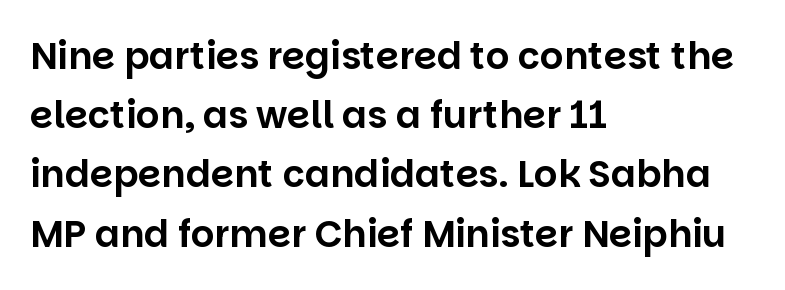
{"serif": "no", "italic": "no", "width": "normal", "stroke_contrast": "low", "x_height": "large", "monospaced": "no", "underline": "no", "align": "left", "line_spacing": "normal", "line_spacing_ratio": 1.6, "letter_spacing": "normal", "letter_spacing_em": 0.0, "glyph_px": 37}
